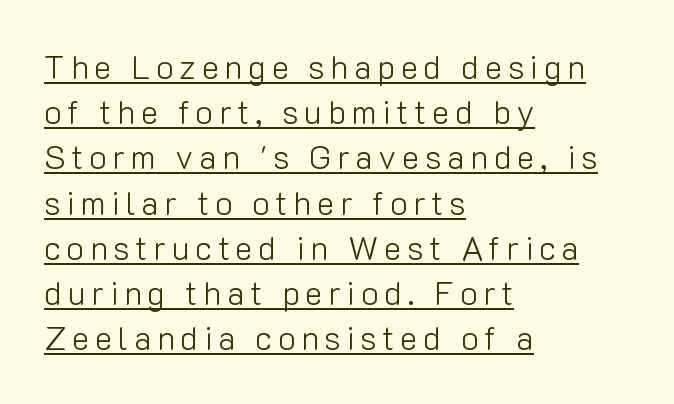
Left-aligned paragraph, ragged on the right. Unlike italic type, these characters show no tilt at all. You can tell from the bare stems that sans-serif type was used. This rendering features underlined lettering.
